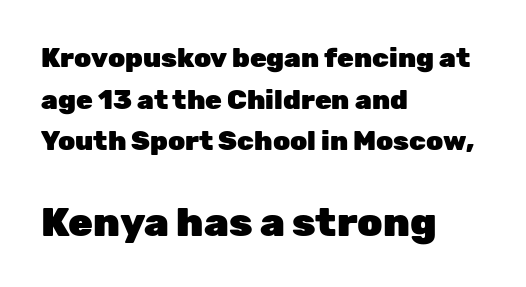
Q: Is the text bold? A: Yes.
Q: Is the text italic (slanted)? A: No, it is upright.
Q: Is the typeface a serif or a sans-serif typeface? A: Sans-serif.
Q: Is the text underlined? A: No.
Q: How is the paragraph aligned? A: Left-aligned.
Q: Is the spacing between letters normal or unusually wide? A: Normal.
Q: Is the spacing between lines tight, normal or loose? A: Normal.
Q: Which block of text is set in a larger size, the first (top) or the second (bottom)? A: The second (bottom) one.
Q: Width (condensed, normal, or wide)? A: Normal.
Q: Stroke contrast? A: Low.
Q: x-height? A: Medium.
Q: Monospaced? A: No.
